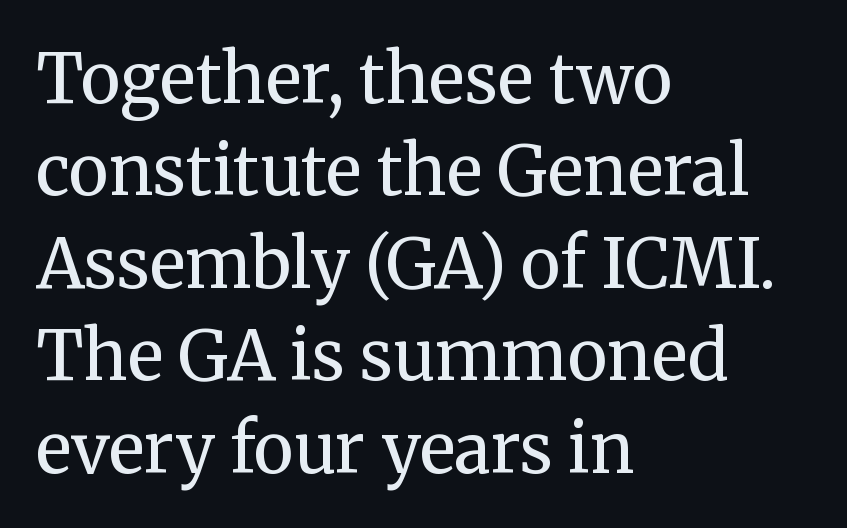
Q: Is the text bold? A: No.
Q: Is the text italic (slanted)? A: No, it is upright.
Q: Is the typeface a serif or a sans-serif typeface? A: Serif.
Q: Is the text underlined? A: No.
Q: How is the paragraph aligned? A: Left-aligned.
Q: Is the spacing between letters normal or unusually wide? A: Normal.
Q: Is the spacing between lines tight, normal or loose? A: Normal.
Q: Width (condensed, normal, or wide)? A: Normal.
Q: Stroke contrast? A: Medium.
Q: x-height? A: Medium.
Q: Monospaced? A: No.
